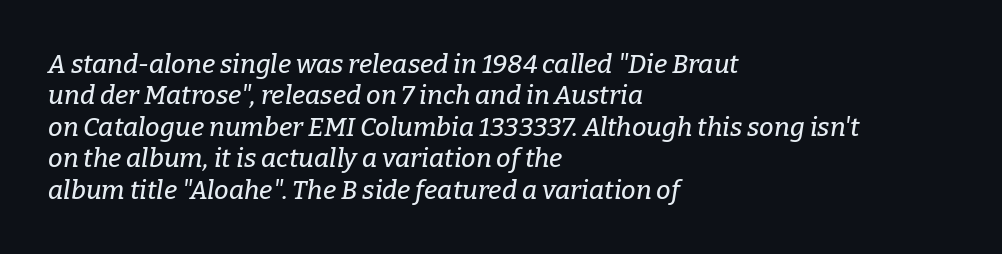
The image shows 26 px text type, italic (leaning right); set left-aligned, line spacing 1.21x, normal letter spacing, not underlined.
